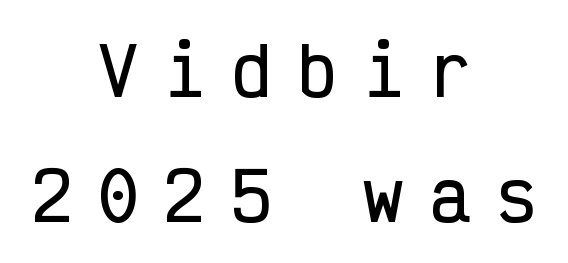
Q: Is the text italic (slanted)? A: No, it is upright.
Q: Is the typeface a serif or a sans-serif typeface? A: Sans-serif.
Q: Is the text underlined? A: No.
Q: How is the paragraph aligned? A: Centered.
Q: Is the spacing between letters normal or unusually wide? A: Unusually wide.
Q: Width (condensed, normal, or wide)? A: Condensed.
Q: Stroke contrast? A: Low.
Q: x-height? A: Medium.
Q: Monospaced? A: Yes.
